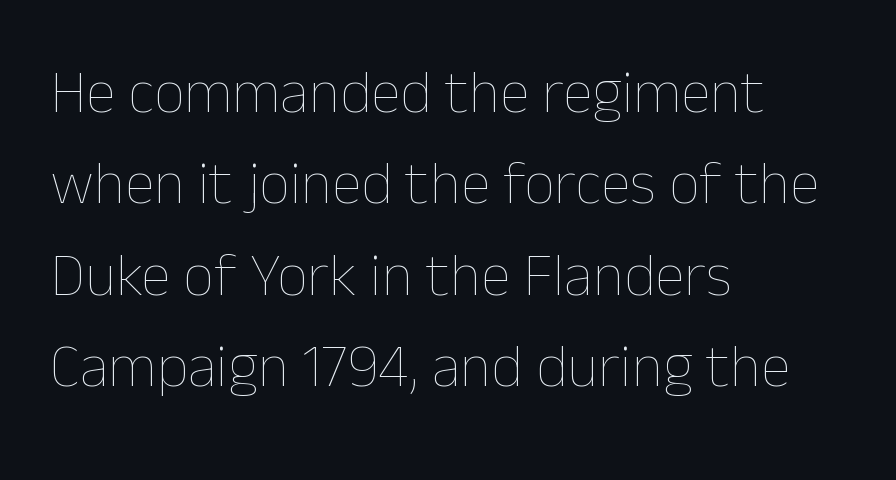
Q: Is the text bold? A: No.
Q: Is the text italic (slanted)? A: No, it is upright.
Q: Is the text underlined? A: No.
Q: How is the paragraph aligned? A: Left-aligned.
Q: Is the spacing between letters normal or unusually wide? A: Normal.
Q: Is the spacing between lines tight, normal or loose? A: Normal.
Q: Width (condensed, normal, or wide)? A: Normal.
Q: Stroke contrast? A: Low.
Q: x-height? A: Medium.
Q: Monospaced? A: No.
